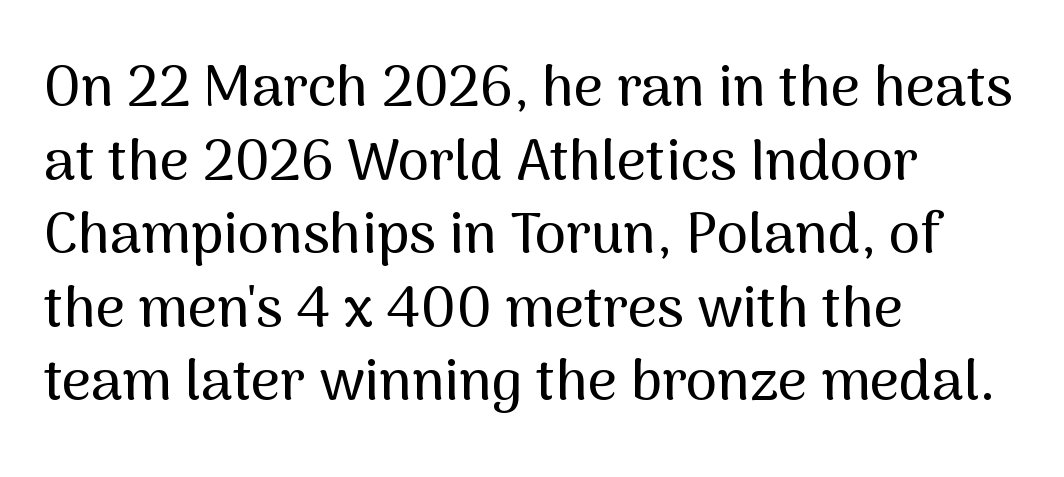
This block has exactly the height ordinary leading produces. The space beneath each line is pristine and unruled. The axis of the letterforms is exactly vertical. Nothing sits at the stroke ends, so this counts as sans-serif.
